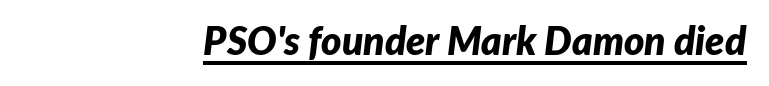
These lines are rendered in a variable-pitch font. Yep, that's italic — everything's leaning. The specimen includes a rule beneath the text block's lines. Compared with typical body copy, the letter spacing here is the same. Look at the stroke-to-counter ratio: heavy, a bold.
